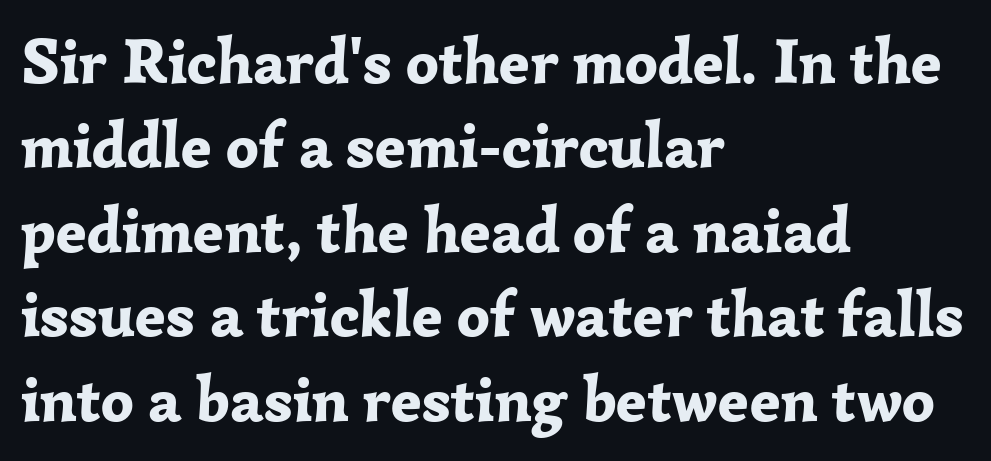
Line starts are locked; line ends wander. Unmarked baselines from the first word to the last. The type is set solid horizontally, with unmodified tracking. Small tapered or slab feet sit at the stroke ends, so this counts as serif.
